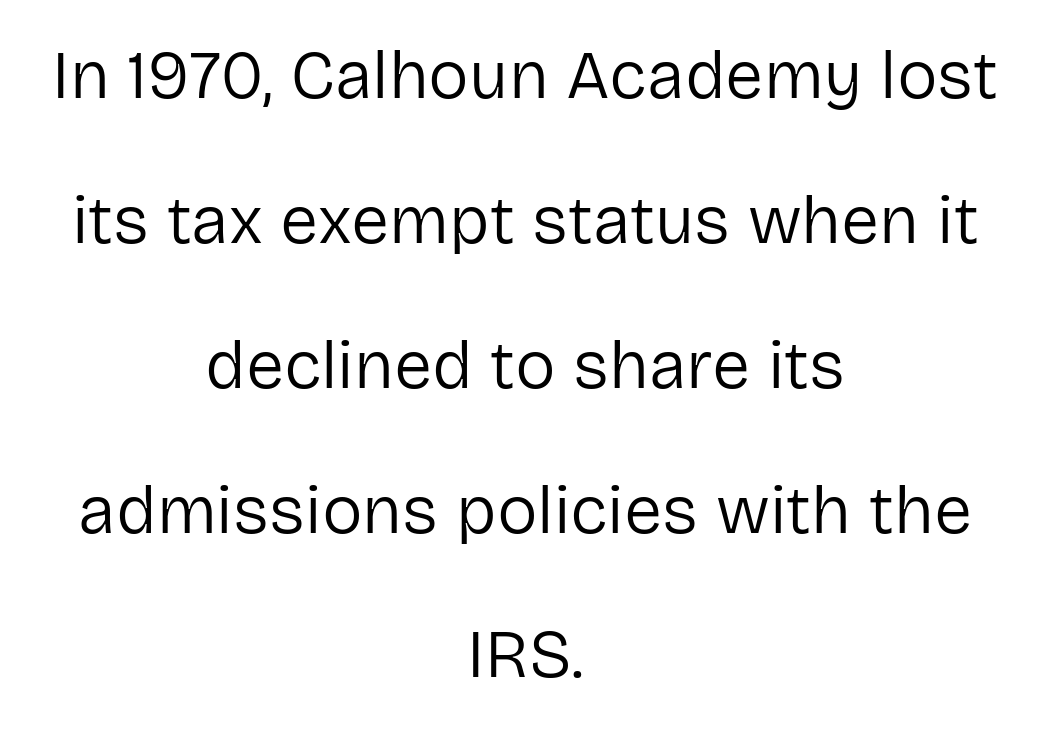
Weight: regular or lighter. These lines are centered, leaving both edges ragged. A typesetter would call this leading open, well beyond the default. Proportional: the letters do not fall into vertical columns.
